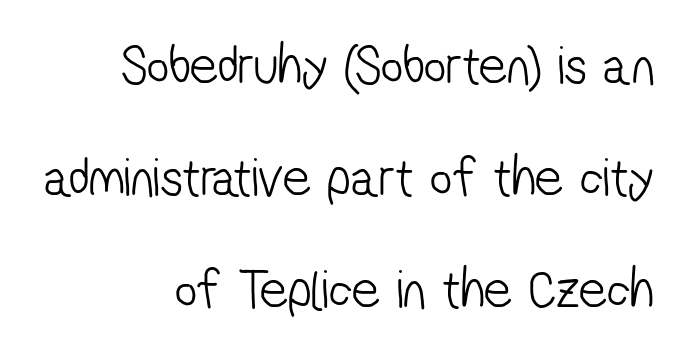
{"serif": "no", "bold": "no", "weight": "light", "width": "condensed", "stroke_contrast": "low", "x_height": "medium", "monospaced": "no", "underline": "no", "align": "right", "line_spacing": "loose", "line_spacing_ratio": 2.04, "letter_spacing": "normal", "letter_spacing_em": 0.0, "glyph_px": 55}
